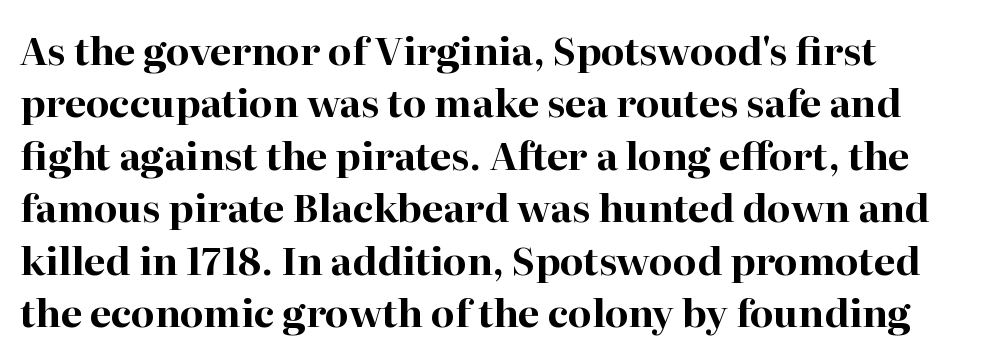
{"serif": "yes", "italic": "no", "bold": "yes", "weight": "bold", "width": "normal", "stroke_contrast": "high", "x_height": "medium", "monospaced": "no", "underline": "no", "line_spacing": "normal", "line_spacing_ratio": 1.38, "letter_spacing": "normal", "letter_spacing_em": 0.0, "glyph_px": 38}
